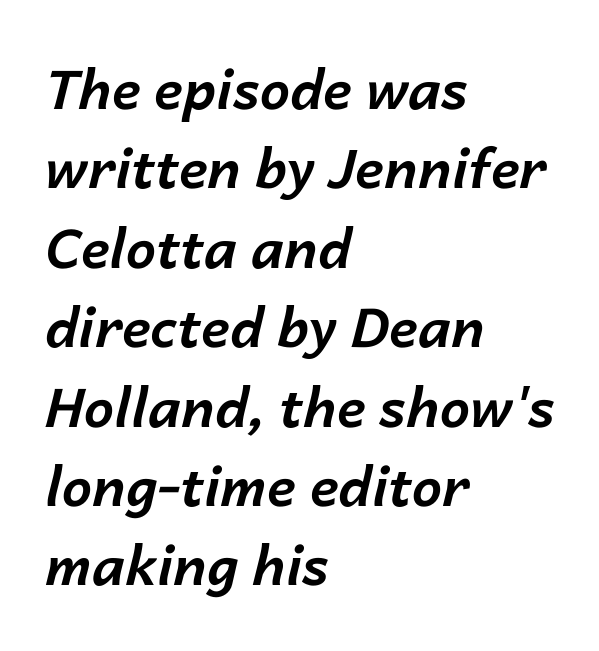
{"italic": "yes", "lean": "right", "slant_degrees": 14, "bold": "yes", "weight": "bold", "width": "normal", "stroke_contrast": "low", "x_height": "medium", "monospaced": "no", "underline": "no", "align": "left", "line_spacing": "normal", "line_spacing_ratio": 1.47, "letter_spacing": "normal", "letter_spacing_em": 0.0, "glyph_px": 54}
